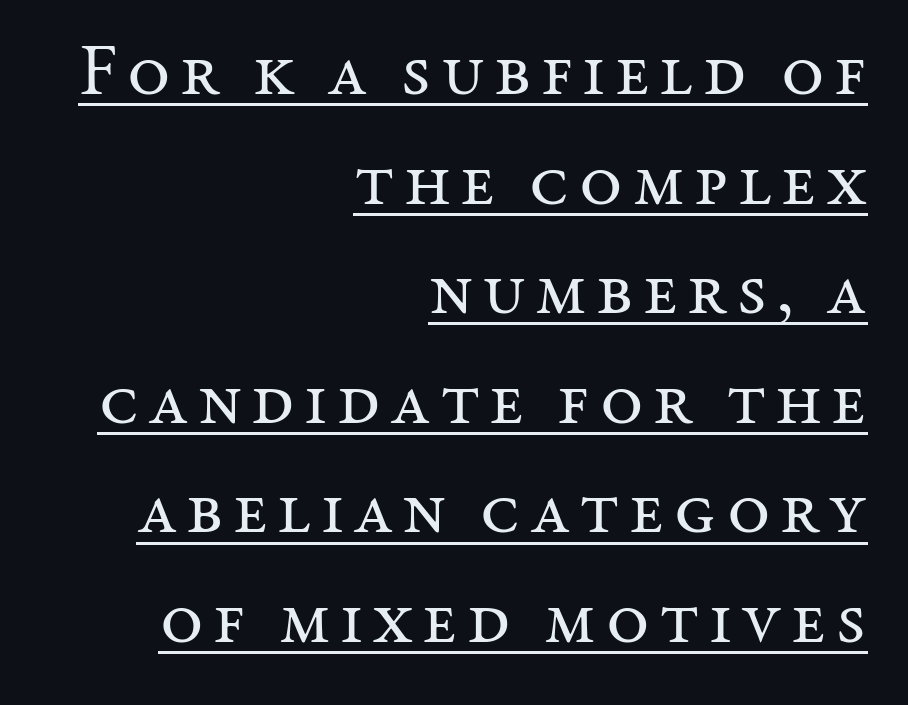
{"serif": "yes", "italic": "no", "bold": "no", "weight": "regular", "width": "normal", "stroke_contrast": "medium", "x_height": "medium", "monospaced": "no", "underline": "yes", "align": "right", "line_spacing": "normal", "line_spacing_ratio": 1.48, "glyph_px": 74}
